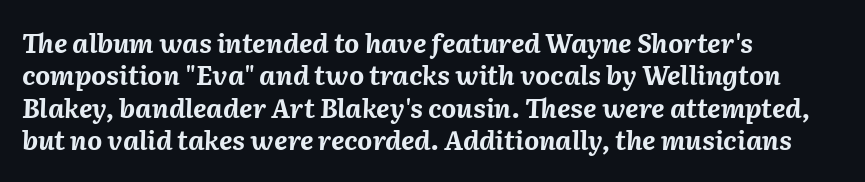
{"italic": "yes", "lean": "right", "slant_degrees": 2, "bold": "yes", "underline": "no", "align": "left", "line_spacing": "normal", "line_spacing_ratio": 1.25, "letter_spacing": "normal", "letter_spacing_em": 0.0, "glyph_px": 26}
